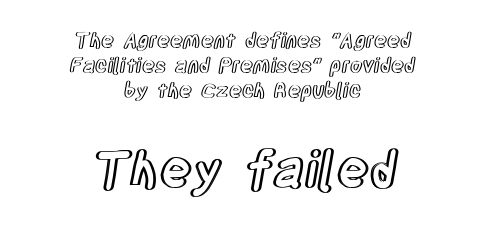
The image shows 50 px condensed type; set centered, normal line spacing (1.25x), normal letter spacing, not underlined; the second (bottom) block is 2.5x larger; a large x-height.
